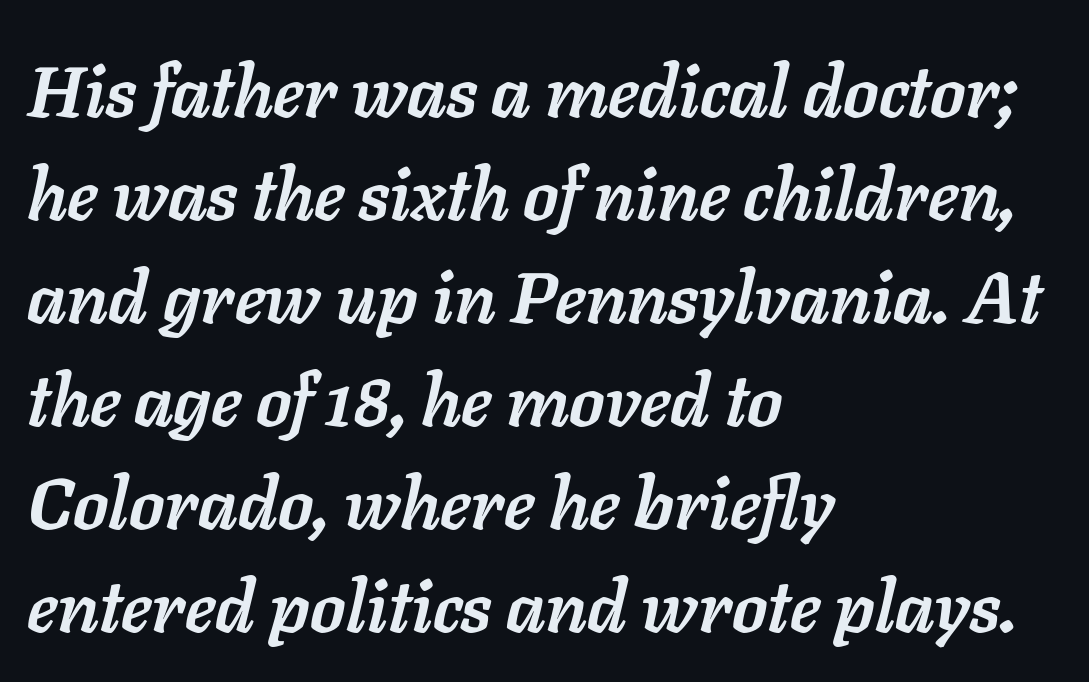
The area under the type is left untouched. Here the designer chose a conventional face with non-uniform glyph widths. Caption: bold face, heavy strokes. The typography opts for an oblique posture over an upright one. Teacher's note: observe the even left margin — that is flush-left alignment. Default kerning and tracking; the words read as compact shapes.
